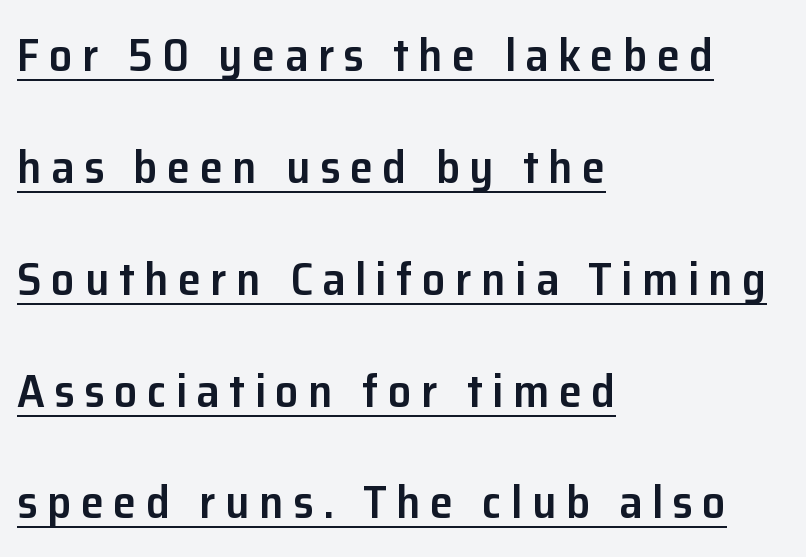
Here the glyphs are tracked loosely, breaking word shapes into spaced letters. Caption: multi-line text, flush left, ragged right. A baseline rule has been typeset under these characters. You could fit nearly another row in the gap between these rows. Characters remain perfectly vertical along every line.
